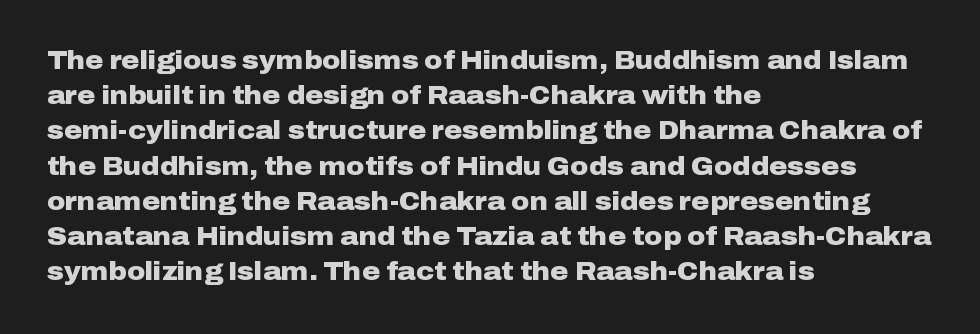
{"italic": "no", "bold": "yes", "underline": "no", "align": "left", "line_spacing": "normal", "line_spacing_ratio": 1.41, "letter_spacing": "normal", "letter_spacing_em": 0.0, "glyph_px": 25}
